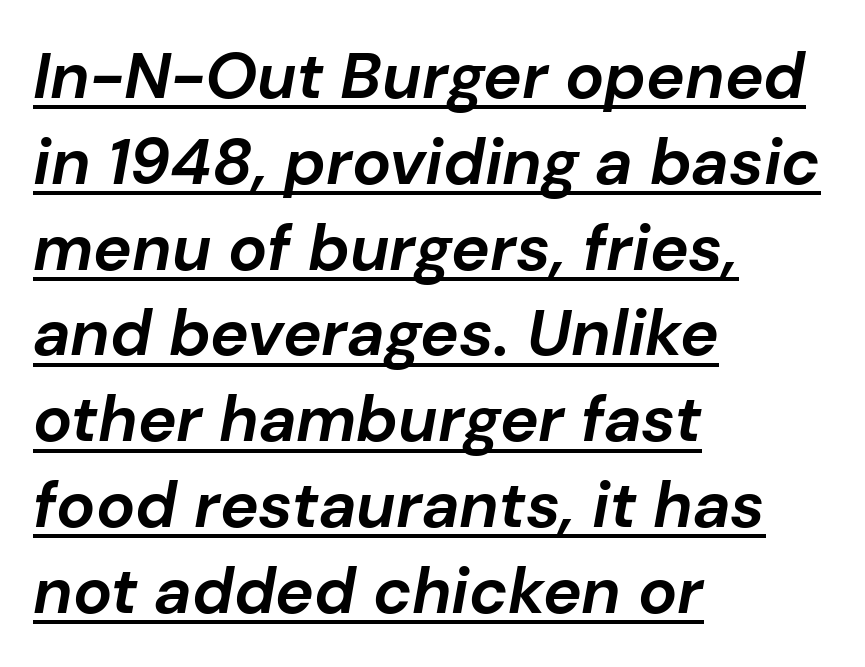
{"italic": "yes", "lean": "right", "slant_degrees": 10, "bold": "yes", "weight": "bold", "width": "normal", "stroke_contrast": "low", "x_height": "medium", "monospaced": "no", "underline": "yes", "align": "left", "line_spacing": "normal", "line_spacing_ratio": 1.32, "letter_spacing": "normal", "letter_spacing_em": 0.0, "glyph_px": 65}
